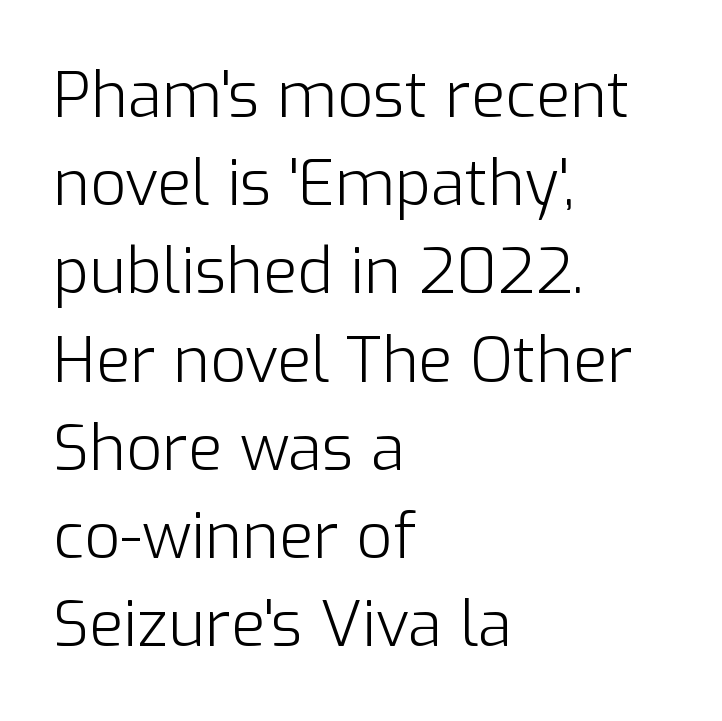
Q: Is the text bold? A: No.
Q: Is the text italic (slanted)? A: No, it is upright.
Q: Is the typeface a serif or a sans-serif typeface? A: Sans-serif.
Q: Is the text underlined? A: No.
Q: How is the paragraph aligned? A: Left-aligned.
Q: Is the spacing between letters normal or unusually wide? A: Normal.
Q: Is the spacing between lines tight, normal or loose? A: Normal.
Q: Width (condensed, normal, or wide)? A: Normal.
Q: Stroke contrast? A: Low.
Q: x-height? A: Medium.
Q: Monospaced? A: No.
